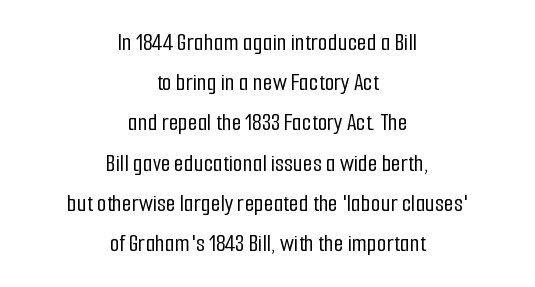
Q: Is the text italic (slanted)? A: No, it is upright.
Q: Is the text underlined? A: No.
Q: How is the paragraph aligned? A: Centered.
Q: Is the spacing between letters normal or unusually wide? A: Normal.
Q: Is the spacing between lines tight, normal or loose? A: Normal.
